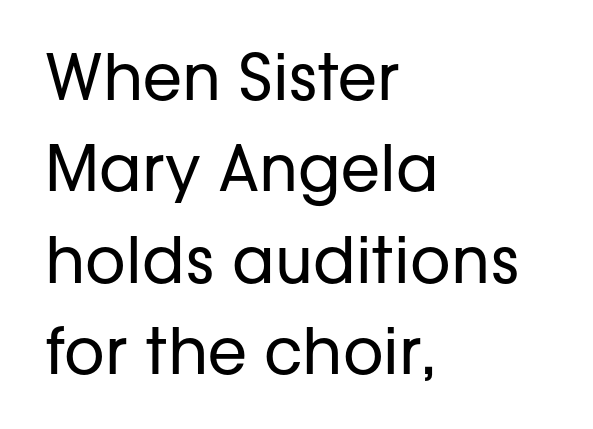
Q: Is the text bold? A: No.
Q: Is the text italic (slanted)? A: No, it is upright.
Q: Is the typeface a serif or a sans-serif typeface? A: Sans-serif.
Q: Is the text underlined? A: No.
Q: How is the paragraph aligned? A: Left-aligned.
Q: Is the spacing between letters normal or unusually wide? A: Normal.
Q: Is the spacing between lines tight, normal or loose? A: Normal.
Q: Width (condensed, normal, or wide)? A: Normal.
Q: Stroke contrast? A: Low.
Q: x-height? A: Medium.
Q: Monospaced? A: No.
